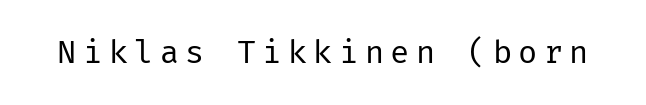
Q: Is the text bold? A: No.
Q: Is the text italic (slanted)? A: No, it is upright.
Q: Is the typeface a serif or a sans-serif typeface? A: Sans-serif.
Q: Is the text underlined? A: No.
Q: Is the spacing between letters normal or unusually wide? A: Unusually wide.
Q: Width (condensed, normal, or wide)? A: Normal.
Q: Stroke contrast? A: Low.
Q: x-height? A: Medium.
